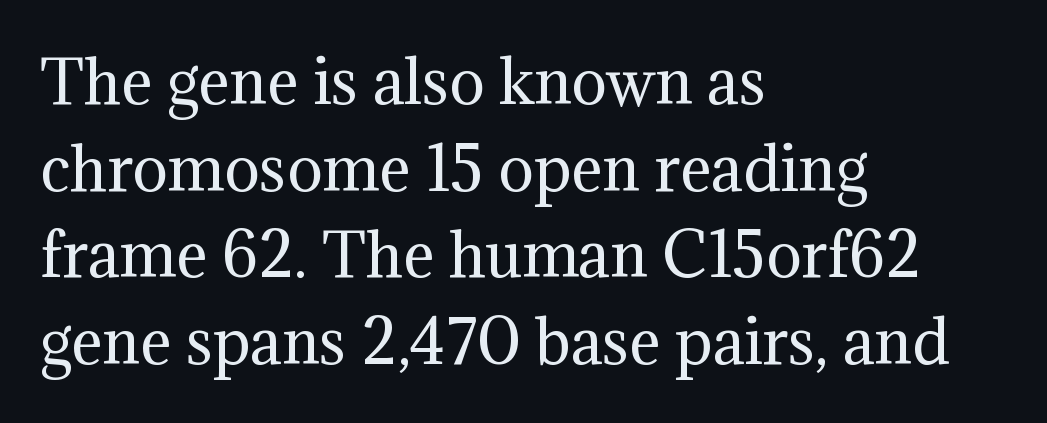
{"serif": "yes", "italic": "no", "bold": "no", "weight": "regular", "width": "normal", "stroke_contrast": "medium", "x_height": "medium", "monospaced": "no", "underline": "no", "align": "left", "line_spacing": "normal", "line_spacing_ratio": 1.47, "letter_spacing": "normal", "letter_spacing_em": 0.0, "glyph_px": 59}
